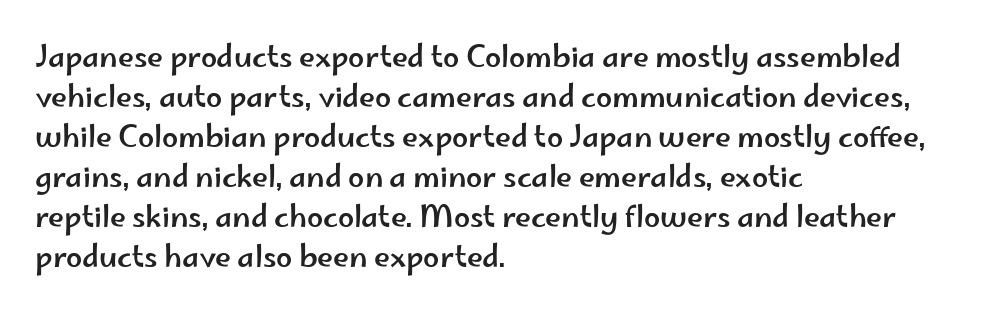
Q: Is the text italic (slanted)? A: No, it is upright.
Q: Is the typeface a serif or a sans-serif typeface? A: Sans-serif.
Q: Is the text underlined? A: No.
Q: How is the paragraph aligned? A: Left-aligned.
Q: Is the spacing between letters normal or unusually wide? A: Normal.
Q: Is the spacing between lines tight, normal or loose? A: Normal.
Q: Width (condensed, normal, or wide)? A: Wide.
Q: Stroke contrast? A: Low.
Q: x-height? A: Small.
Q: Monospaced? A: No.
